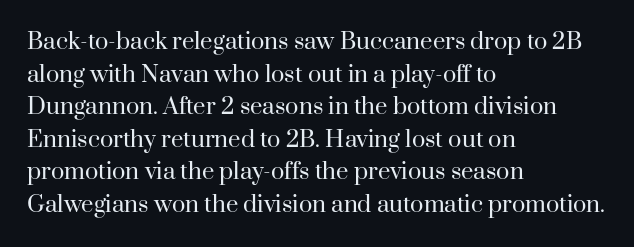
The image shows 22 px text type, upright; set left-aligned, normal line spacing (1.48x), normal letter spacing, not underlined.
